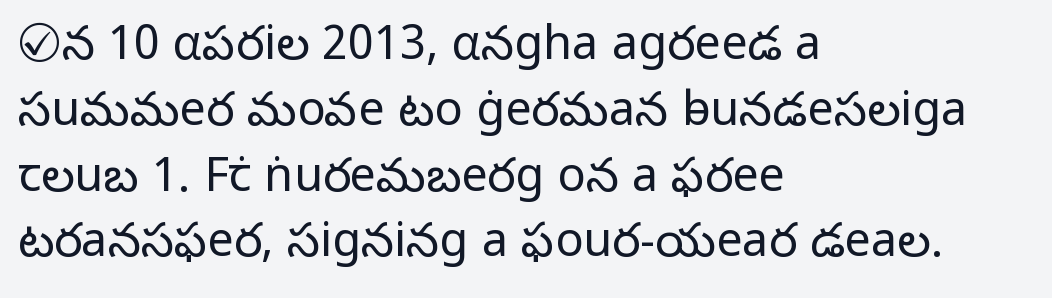
Look at the tracking — it's just the regular setting, nothing added. Compared with a typical body face, this is equally light or lighter still. Vertical strokes here are truly vertical. Proportional: the letters do not fall into vertical columns. Clear beneath every line of the passage.
